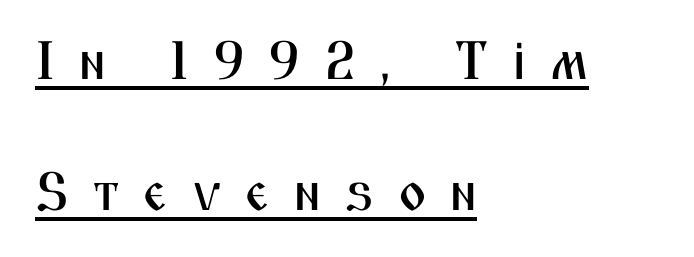
The image shows 54 px condensed sans-serif type, upright; set left-aligned, loose line spacing (2.43x), unusually wide letter spacing (+0.44 em), underlined; medium stroke contrast and a medium x-height.
